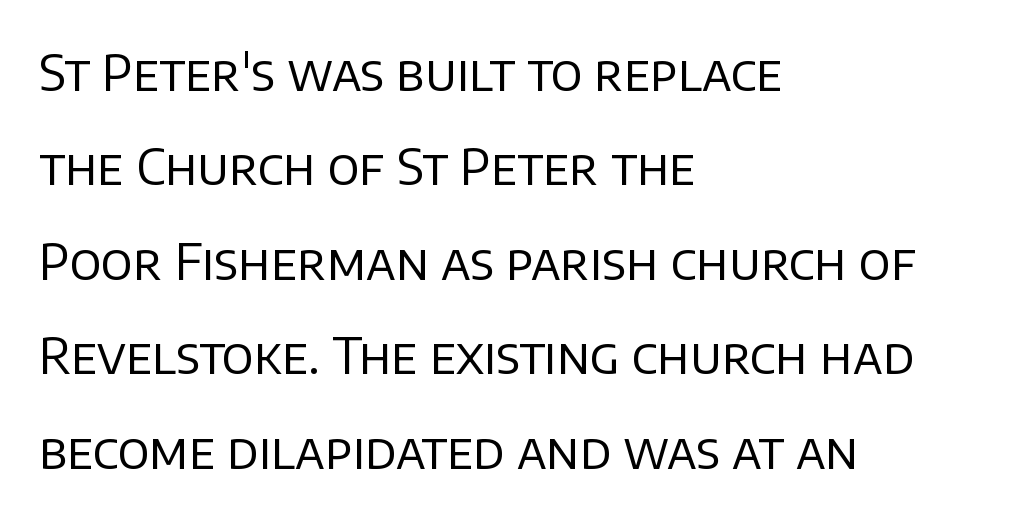
Q: Is the text bold? A: No.
Q: Is the text italic (slanted)? A: No, it is upright.
Q: Is the typeface a serif or a sans-serif typeface? A: Sans-serif.
Q: Is the text underlined? A: No.
Q: How is the paragraph aligned? A: Left-aligned.
Q: Is the spacing between letters normal or unusually wide? A: Normal.
Q: Width (condensed, normal, or wide)? A: Normal.
Q: Stroke contrast? A: Low.
Q: x-height? A: Large.
Q: Monospaced? A: No.
